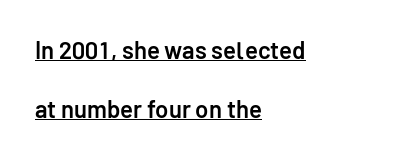
Heft: intermediate — a semibold. The typesetter has applied underlining to the passage shown. The type is set solid horizontally, with unmodified tracking. If you drew a ruler down the left edge, every line would touch it.
